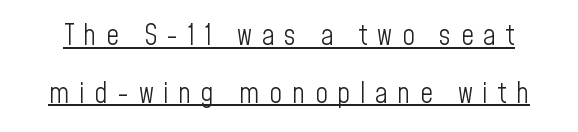
The image shows 28 px light, condensed sans-serif type, upright; set loose line spacing (2.06x), unusually wide letter spacing (+0.34 em), underlined; low stroke contrast and a medium x-height.
